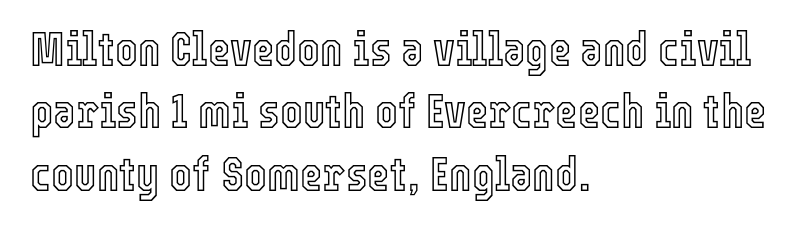
{"italic": "no", "width": "condensed", "x_height": "medium", "monospaced": "no", "underline": "no", "align": "left", "line_spacing": "normal", "line_spacing_ratio": 1.3, "letter_spacing": "normal", "letter_spacing_em": 0.0, "glyph_px": 48}
